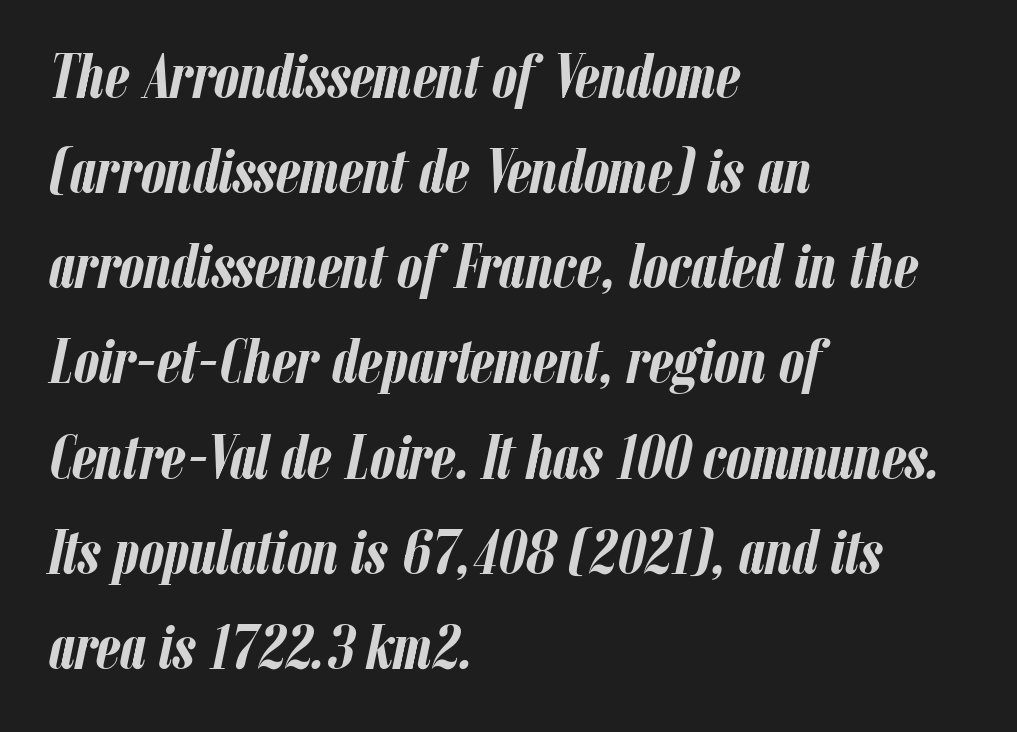
Q: Is the text bold? A: Yes.
Q: Is the text italic (slanted)? A: Yes, it leans right by about 12 degrees.
Q: Is the text underlined? A: No.
Q: How is the paragraph aligned? A: Left-aligned.
Q: Is the spacing between letters normal or unusually wide? A: Normal.
Q: Is the spacing between lines tight, normal or loose? A: Normal.
Q: Width (condensed, normal, or wide)? A: Condensed.
Q: Stroke contrast? A: Low.
Q: x-height? A: Medium.
Q: Monospaced? A: No.
